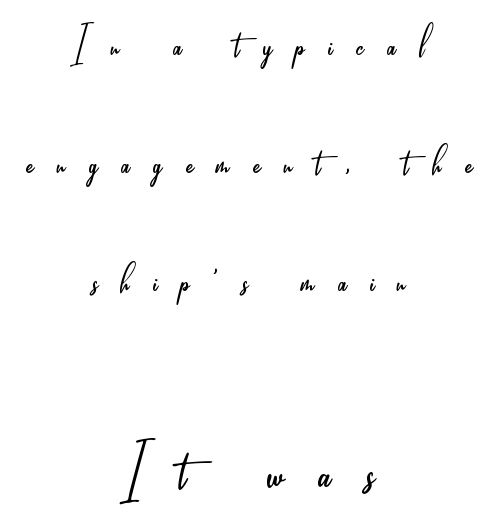
The image shows 76 px light, condensed sans-serif type; set centered, loose line spacing (2.31x), unusually wide letter spacing (+0.46 em), not underlined; the second (bottom) block is 1.49x larger; low stroke contrast and a small x-height.
